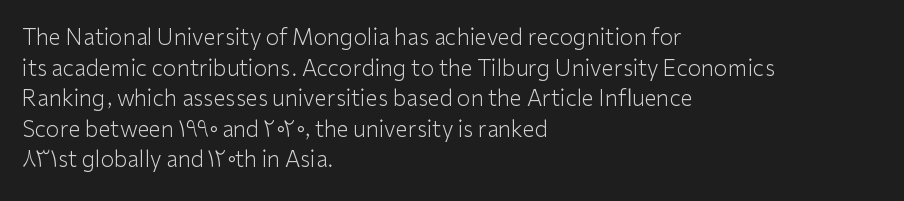
Here the glyphs are tracked normally, forming tight word shapes. This sample keeps an unexceptional amount of space between lines. Every character sits straight up, as roman type does. Each stroke keeps to a modest, everyday thickness or less. This rendering uses left alignment, leaving the right contour irregular. Descenders are the only things crossing below the line.
